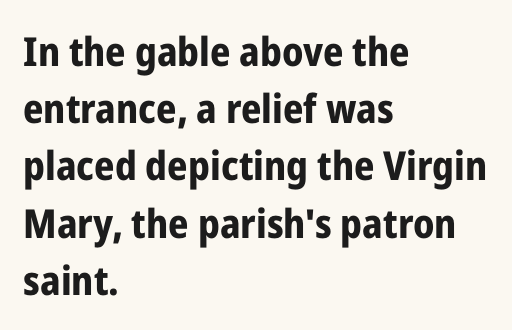
The image shows 40 px bold, condensed sans-serif type, upright; set left-aligned, normal line spacing (1.43x), normal letter spacing, not underlined; low stroke contrast and a medium x-height.
